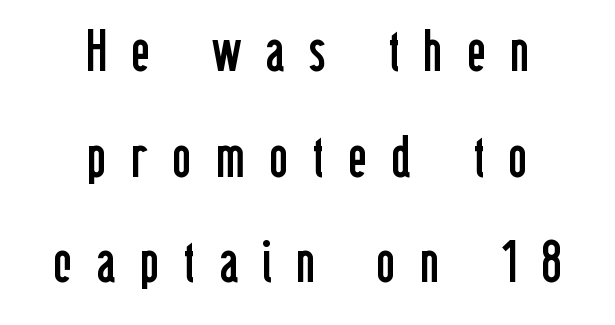
The image shows 58 px regular-weight, condensed sans-serif type, upright; set centered, line spacing 1.82x, unusually wide letter spacing (+0.42 em), not underlined; low stroke contrast and a medium x-height.
